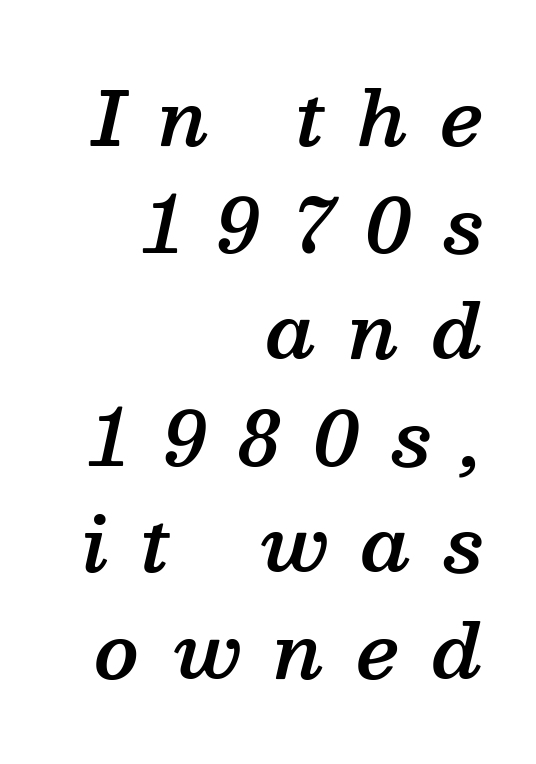
The image shows 74 px semibold serif type, italic (leaning right); set right-aligned, normal line spacing (1.44x), unusually wide letter spacing (+0.44 em), not underlined; medium stroke contrast and a medium x-height.
